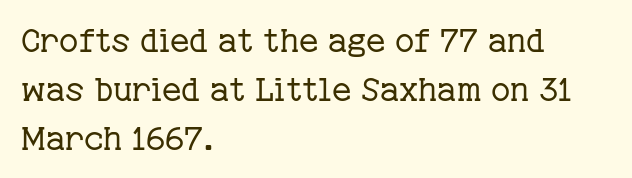
Q: Is the text bold? A: No.
Q: Is the text italic (slanted)? A: No, it is upright.
Q: Is the typeface a serif or a sans-serif typeface? A: Serif.
Q: Is the text underlined? A: No.
Q: How is the paragraph aligned? A: Left-aligned.
Q: Is the spacing between letters normal or unusually wide? A: Normal.
Q: Is the spacing between lines tight, normal or loose? A: Normal.
Q: Width (condensed, normal, or wide)? A: Normal.
Q: Stroke contrast? A: Low.
Q: x-height? A: Medium.
Q: Monospaced? A: No.
